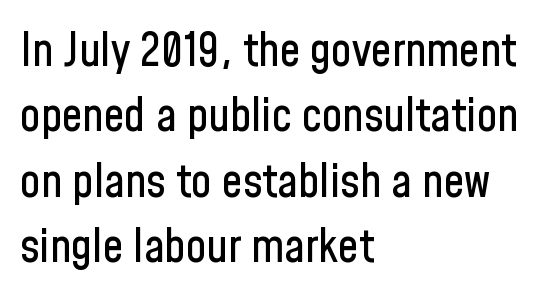
The specimen omits any rule beneath the text block's lines. Every character sits straight up, as roman type does. Each letter keeps its own natural width here, so spacing adapts to shape. Observe the ordinary spacing: letters are neighbours, not strangers. Vertically, the passage feels balanced, rows spaced as you'd expect.
